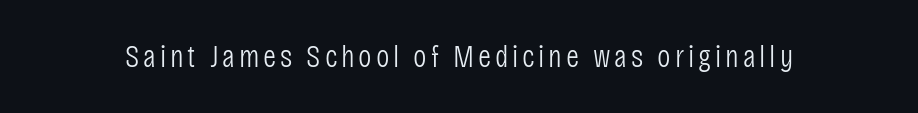
{"serif": "no", "italic": "no", "bold": "no", "weight": "light", "width": "condensed", "stroke_contrast": "low", "x_height": "large", "monospaced": "no", "underline": "no", "glyph_px": 32}
